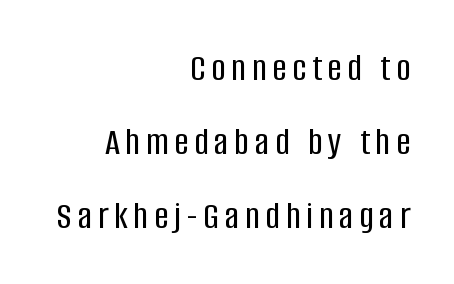
{"serif": "no", "italic": "no", "width": "condensed", "stroke_contrast": "low", "x_height": "large", "monospaced": "no", "underline": "no", "align": "right", "line_spacing_ratio": 1.85, "glyph_px": 40}
